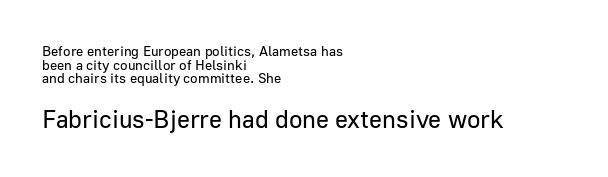
Left-aligned paragraph, ragged on the right. Vertically, the passage feels compressed, each row crowding the next. What stands out about the letter spacing? Nothing — it is the standard amount. Larger block? The one below; the one above is distinctly smaller. Bold? No — there's no thickening of the strokes. Ordinary non-slanted type is in use.
